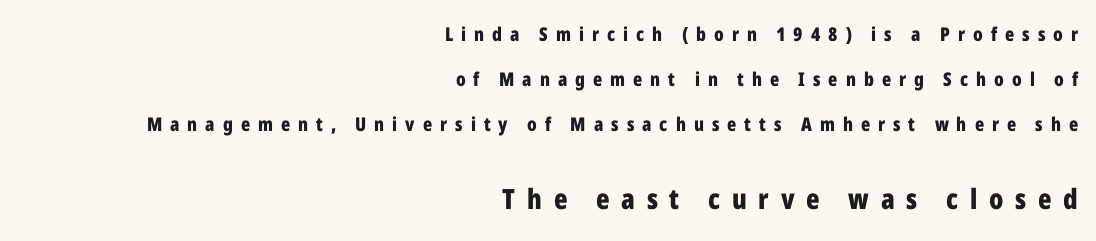
The image shows 28 px bold, condensed sans-serif type, upright; set right-aligned, loose line spacing (2.37x), unusually wide letter spacing (+0.42 em), not underlined; the second (bottom) block is 1.47x larger; low stroke contrast and a medium x-height.
